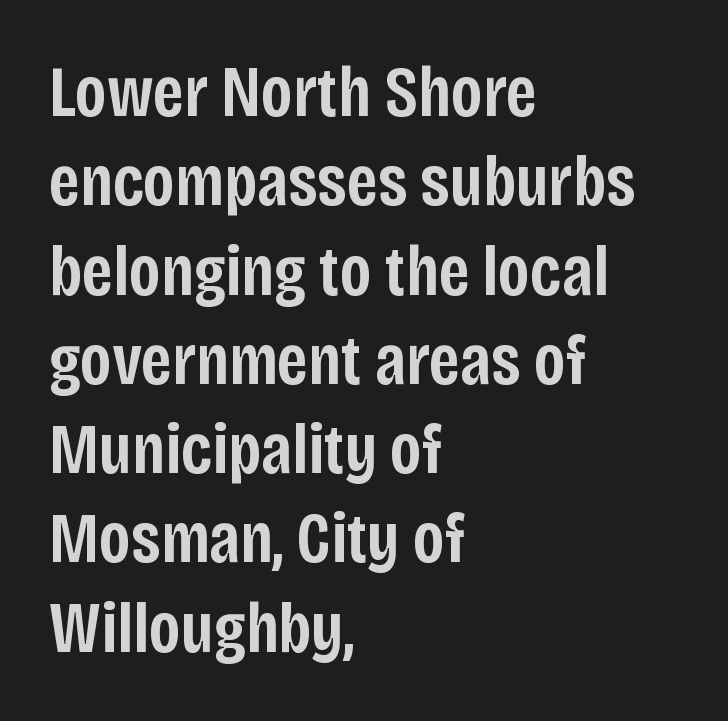
Designer's note — italics off, roman on. Honestly, the letter spacing is just normal — you wouldn't notice it. Note the varied advance widths — an 'i' is clearly narrower than an 'm'. Font category for this specimen: sans-serif. The rag falls on the right side of this text block. The space beneath each line is pristine and unruled.
